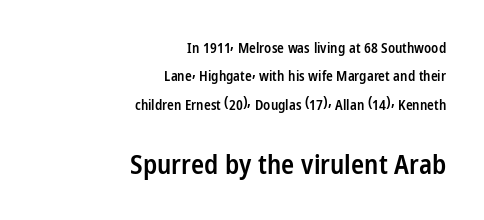
Designer's note — italics off, roman on. The zone under the glyphs is completely vacant. Note: smaller setting up top, larger setting below. Nothing unusual about the tracking: characters are spaced as the font intends.
